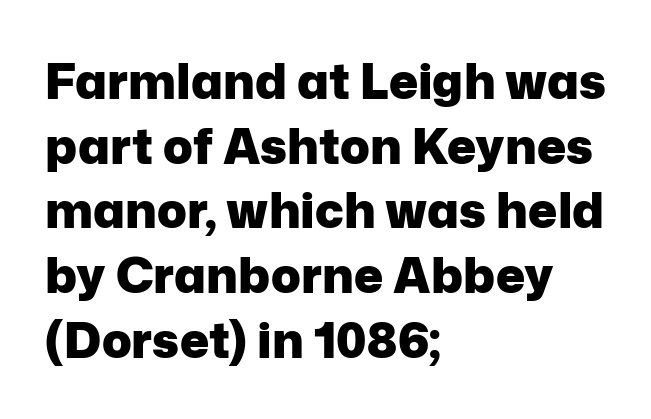
{"serif": "no", "italic": "no", "bold": "yes", "weight": "heavy", "width": "normal", "stroke_contrast": "low", "x_height": "medium", "monospaced": "no", "underline": "no", "align": "left", "line_spacing": "normal", "line_spacing_ratio": 1.32, "letter_spacing": "normal", "letter_spacing_em": 0.0, "glyph_px": 49}
